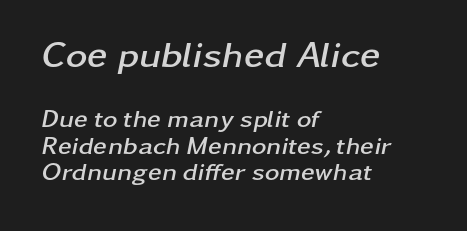
Q: Is the text bold? A: Yes.
Q: Is the text italic (slanted)? A: Yes, it leans right by about 11 degrees.
Q: Is the text underlined? A: No.
Q: How is the paragraph aligned? A: Left-aligned.
Q: Is the spacing between letters normal or unusually wide? A: Normal.
Q: Is the spacing between lines tight, normal or loose? A: Tight.
Q: Which block of text is set in a larger size, the first (top) or the second (bottom)? A: The first (top) one.
Q: Width (condensed, normal, or wide)? A: Wide.
Q: Stroke contrast? A: Low.
Q: x-height? A: Medium.
Q: Monospaced? A: No.
